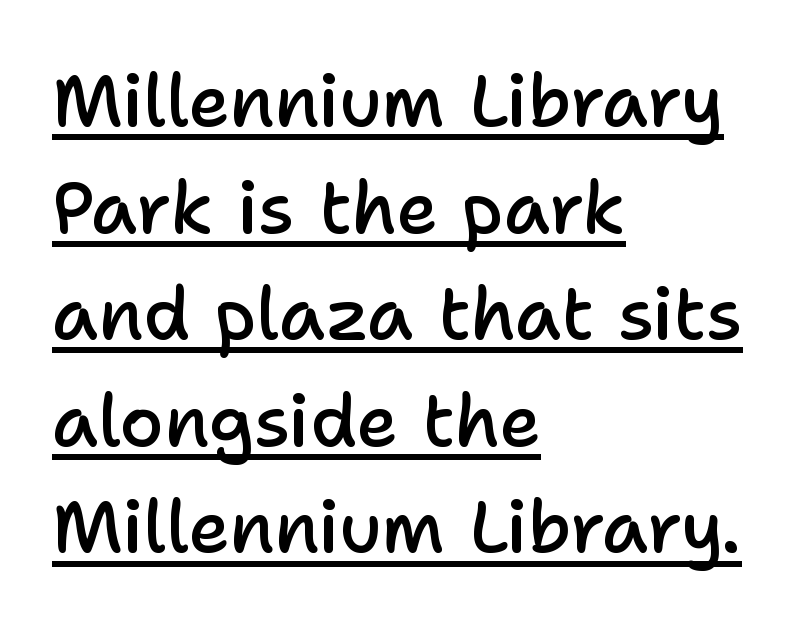
{"serif": "no", "italic": "no", "bold": "semi", "weight": "semibold", "width": "normal", "stroke_contrast": "low", "x_height": "medium", "monospaced": "no", "underline": "yes", "align": "left", "line_spacing": "normal", "line_spacing_ratio": 1.48, "letter_spacing": "normal", "letter_spacing_em": 0.0, "glyph_px": 72}
